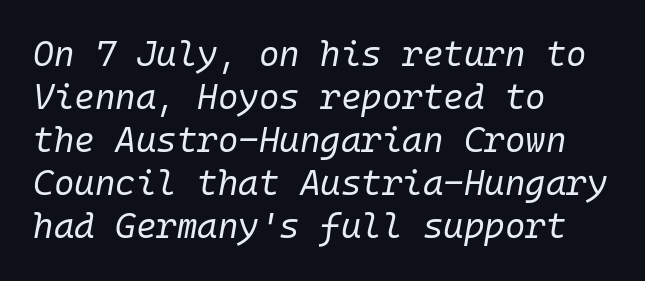
The image shows 35 px regular-weight type, italic (leaning right), monospaced; set left-aligned, line spacing 1.23x, normal letter spacing, not underlined; low stroke contrast and a medium x-height.
